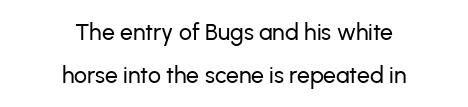
{"italic": "no", "underline": "no", "align": "center", "line_spacing_ratio": 1.86, "letter_spacing": "normal", "letter_spacing_em": 0.0, "glyph_px": 23}
